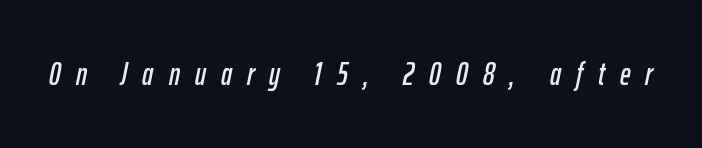
Q: Is the text italic (slanted)? A: Yes, it leans right by about 12 degrees.
Q: Is the text underlined? A: No.
Q: Is the spacing between letters normal or unusually wide? A: Unusually wide.
Q: Width (condensed, normal, or wide)? A: Condensed.
Q: Stroke contrast? A: Low.
Q: x-height? A: Medium.
Q: Monospaced? A: No.
